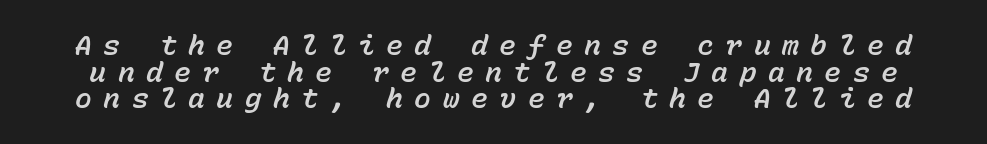
Q: Is the text italic (slanted)? A: Yes, it leans right by about 15 degrees.
Q: Is the text underlined? A: No.
Q: Is the spacing between letters normal or unusually wide? A: Unusually wide.
Q: Is the spacing between lines tight, normal or loose? A: Tight.
Q: Width (condensed, normal, or wide)? A: Normal.
Q: Stroke contrast? A: Low.
Q: x-height? A: Medium.
Q: Monospaced? A: Yes.
